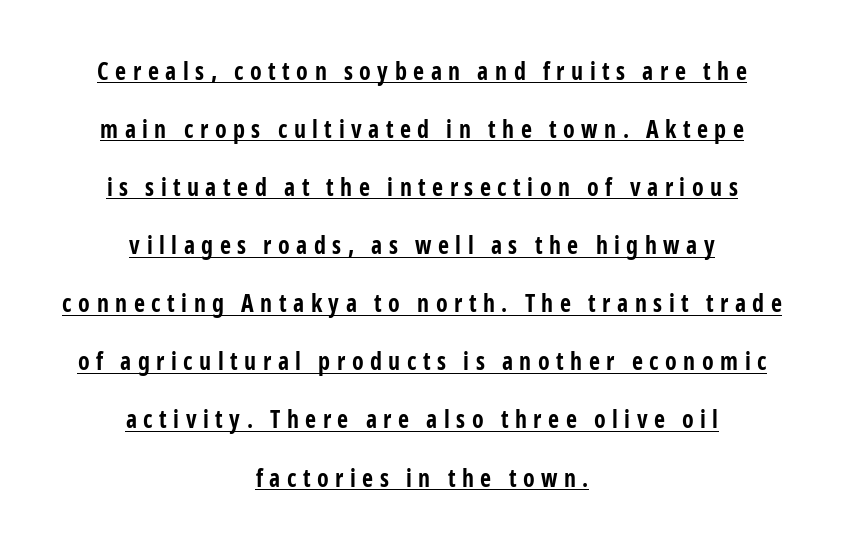
The image shows 24 px bold type, upright; set centered, loose line spacing (2.42x), unusually wide letter spacing (+0.27 em), underlined.
